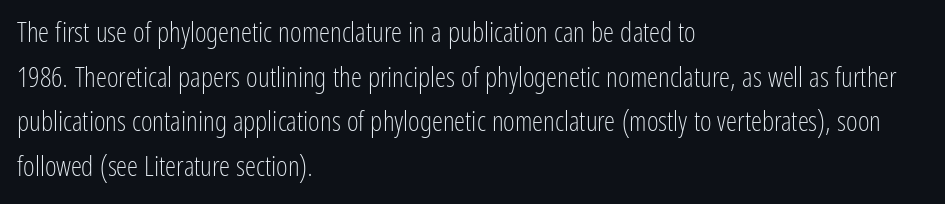
The image shows 28 px light, condensed sans-serif type, upright; set left-aligned, normal line spacing (1.59x), normal letter spacing, not underlined; low stroke contrast and a medium x-height.
